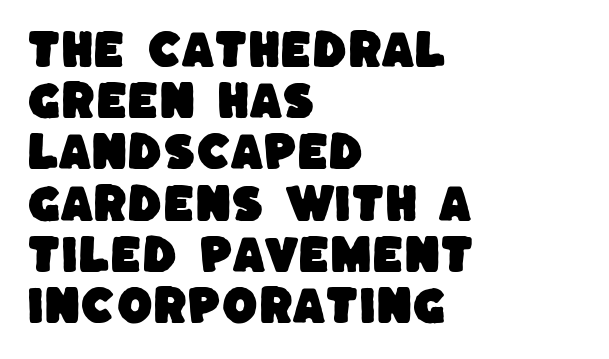
{"serif": "no", "width": "normal", "stroke_contrast": "low", "x_height": "large", "monospaced": "no", "underline": "no", "align": "left", "line_spacing": "normal", "line_spacing_ratio": 1.25, "letter_spacing": "normal", "letter_spacing_em": 0.0, "glyph_px": 41}
